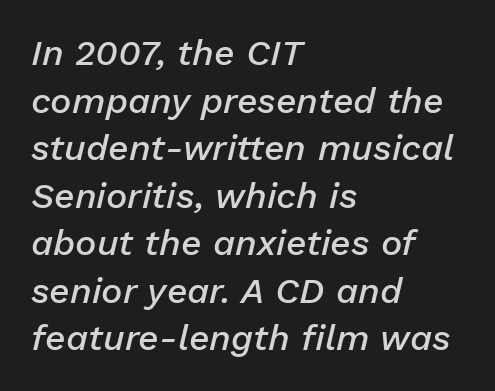
Varying glyph widths throughout — classic text-font behaviour. This rendering features lettering with no underline. Set as a demibold, roughly 600 on the weight scale. Italic: yes, the glyphs are oblique. The gaps between neighbouring characters are ordinary and unremarkable. Notice how descenders clear the ascenders below comfortably — that's standard leading.
